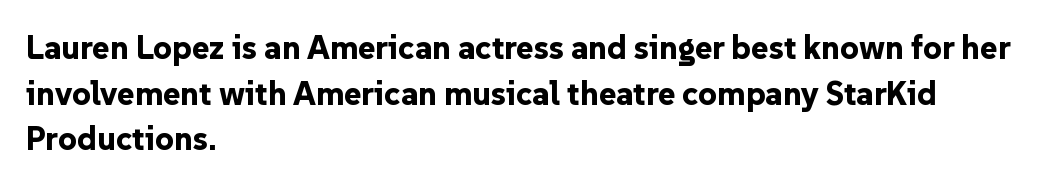
{"serif": "no", "italic": "no", "bold": "yes", "weight": "bold", "width": "normal", "stroke_contrast": "low", "x_height": "medium", "monospaced": "no", "underline": "no", "align": "left", "line_spacing": "normal", "line_spacing_ratio": 1.38, "letter_spacing": "normal", "letter_spacing_em": 0.0, "glyph_px": 33}
